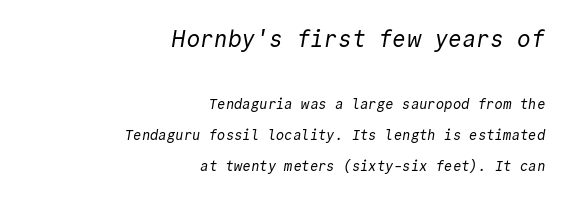
Successive baselines arrive slowly, with a big drop between each. The space beneath each line is pristine and unruled. Compare the two chunks: the upper has the greater cap height. Each word holds together tightly as a unit, with standard inter-letter gaps.
